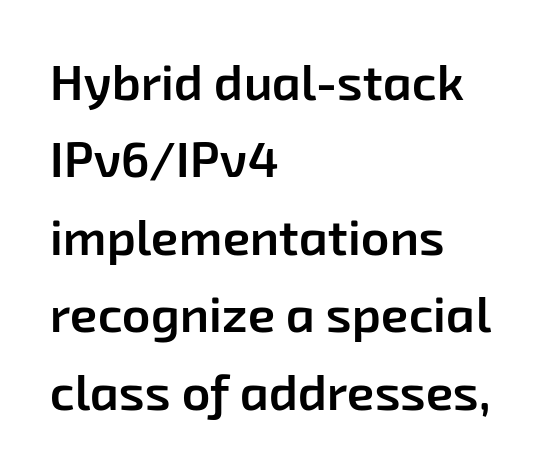
{"serif": "no", "bold": "semi", "weight": "semibold", "width": "normal", "stroke_contrast": "low", "x_height": "medium", "monospaced": "no", "underline": "no", "align": "left", "line_spacing": "normal", "line_spacing_ratio": 1.55, "letter_spacing": "normal", "letter_spacing_em": 0.0, "glyph_px": 50}
